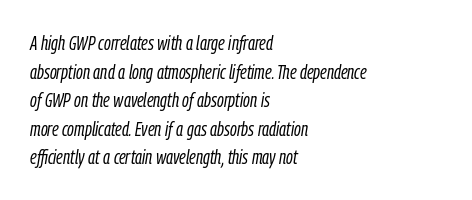
{"italic": "yes", "lean": "right", "slant_degrees": 9, "bold": "no", "underline": "no", "align": "left", "line_spacing": "normal", "line_spacing_ratio": 1.43, "letter_spacing": "normal", "letter_spacing_em": 0.0, "glyph_px": 20}
